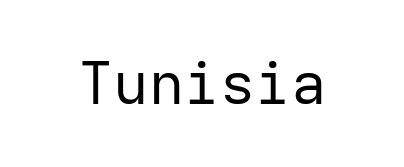
{"serif": "no", "italic": "no", "bold": "no", "weight": "regular", "width": "normal", "stroke_contrast": "low", "x_height": "medium", "monospaced": "yes", "underline": "no", "letter_spacing": "normal", "letter_spacing_em": 0.0, "glyph_px": 59}
